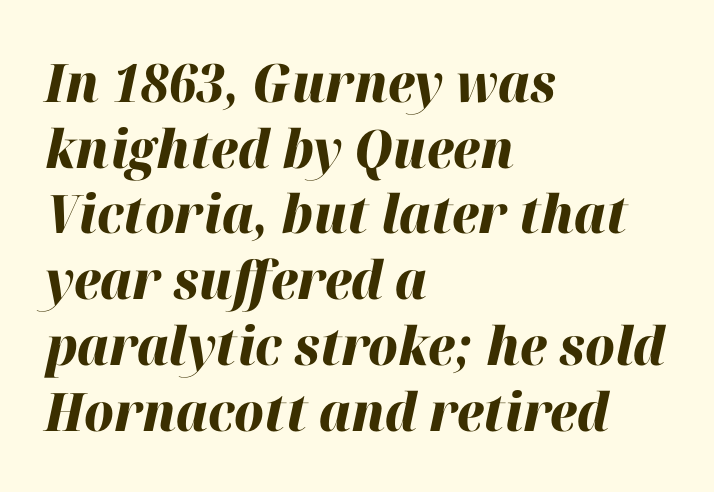
On the weight axis this lands at bold, roughly 700. Underlining? Definitely not there. Style check: oblique. Compared with a centered layout, this one pins lines to the left instead. Honestly, the letter spacing is just normal — you wouldn't notice it.
